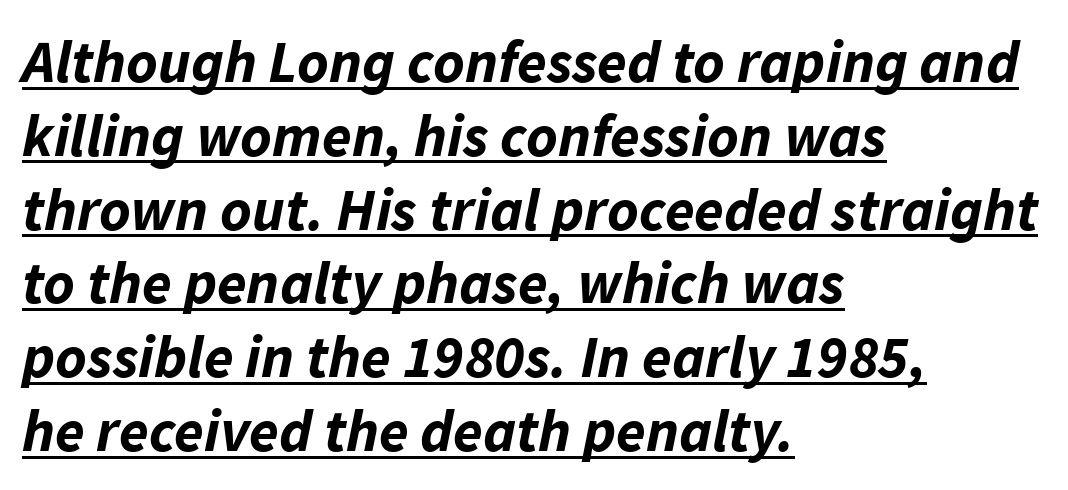
Q: Is the text bold? A: Yes.
Q: Is the text italic (slanted)? A: Yes, it leans right by about 11 degrees.
Q: Is the text underlined? A: Yes.
Q: How is the paragraph aligned? A: Left-aligned.
Q: Is the spacing between letters normal or unusually wide? A: Normal.
Q: Width (condensed, normal, or wide)? A: Normal.
Q: Stroke contrast? A: Low.
Q: x-height? A: Medium.
Q: Monospaced? A: No.
